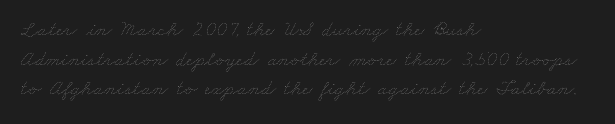
Q: Is the text bold? A: No.
Q: Is the text underlined? A: No.
Q: How is the paragraph aligned? A: Left-aligned.
Q: Is the spacing between letters normal or unusually wide? A: Normal.
Q: Is the spacing between lines tight, normal or loose? A: Normal.
